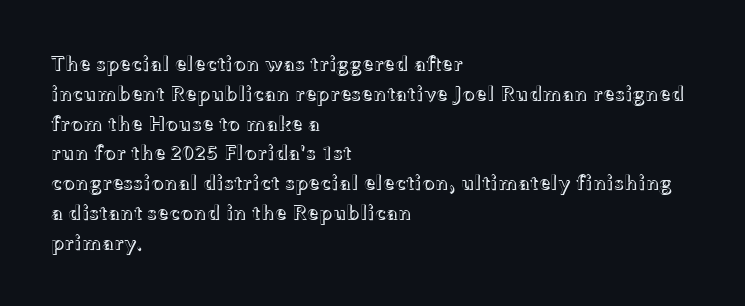
Which margin do the lines hug? The left one — the right edge is uneven. The letters stand upright; this is a roman face. Any mark beneath the type? The region is blank. The space between consecutive lines is moderate. No extra tracking has been applied to these lines.
